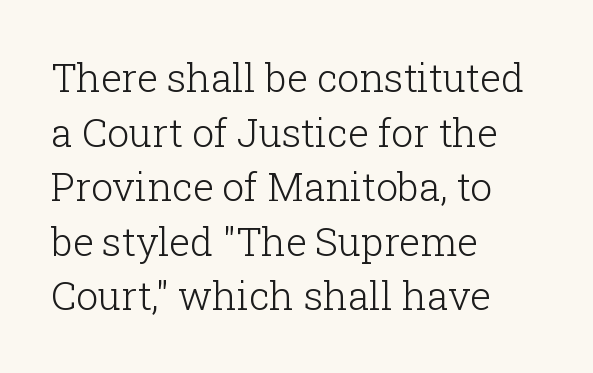
Does the copy run flush right? No — it runs flush left. Serif or sans? Serif — the stroke terminals have little feet. Think of a printed novel: that variable character pitch is what you see here. Each new line begins a customary step beneath the previous one. The weight would be labelled regular, book, light, or lighter still.
